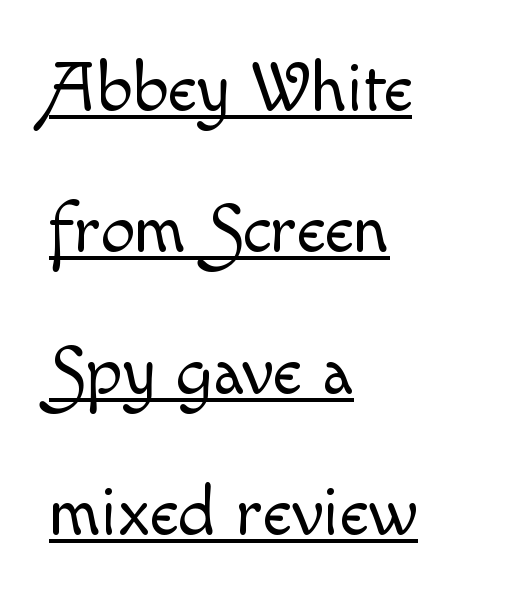
If you drew a ruler down the left edge, every line would touch it. You could call the tracking neutral — neither tight nor loose. The face used here appears with an underline applied. A great deal of white space separates one row of letters from the next.
